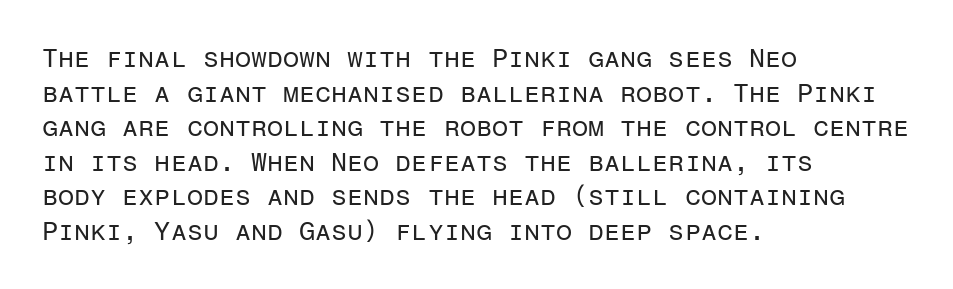
Q: Is the text bold? A: No.
Q: Is the text italic (slanted)? A: No, it is upright.
Q: Is the text underlined? A: No.
Q: How is the paragraph aligned? A: Left-aligned.
Q: Is the spacing between letters normal or unusually wide? A: Normal.
Q: Is the spacing between lines tight, normal or loose? A: Normal.
